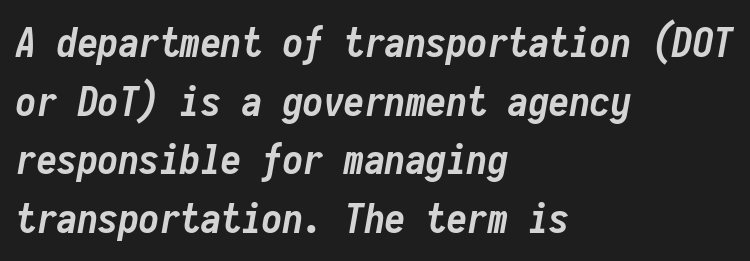
The image shows 41 px semibold, condensed type, italic (leaning right), monospaced; set left-aligned, normal line spacing (1.43x), normal letter spacing, not underlined; low stroke contrast and a medium x-height.
